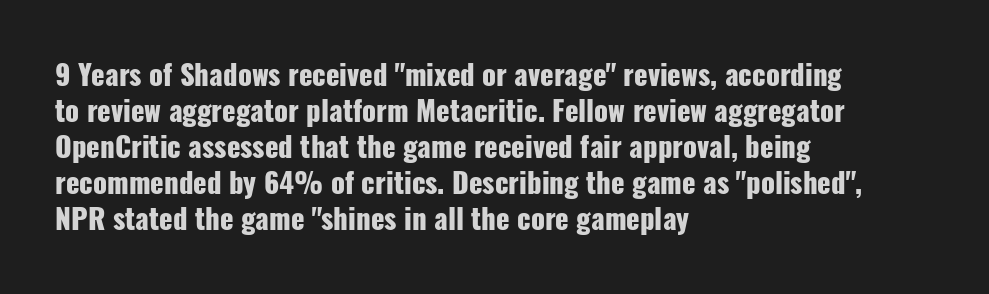
{"serif": "no", "italic": "no", "bold": "yes", "weight": "heavy", "width": "condensed", "stroke_contrast": "low", "x_height": "medium", "monospaced": "no", "underline": "no", "align": "left", "line_spacing": "normal", "line_spacing_ratio": 1.29, "letter_spacing": "normal", "letter_spacing_em": 0.0, "glyph_px": 28}
